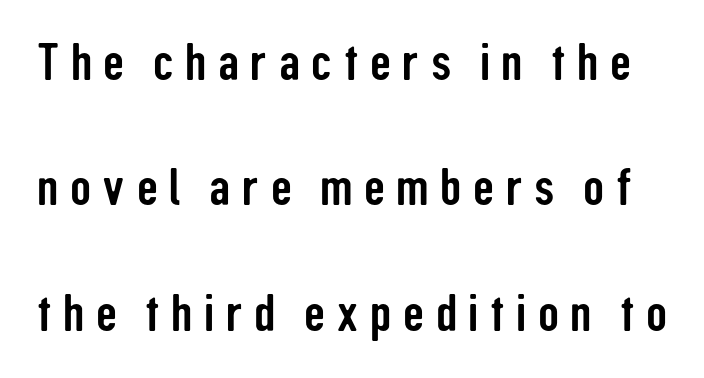
{"serif": "no", "italic": "no", "width": "condensed", "stroke_contrast": "low", "x_height": "medium", "monospaced": "no", "underline": "no", "line_spacing": "loose", "line_spacing_ratio": 2.41, "letter_spacing": "wide", "letter_spacing_em": 0.22, "glyph_px": 52}
